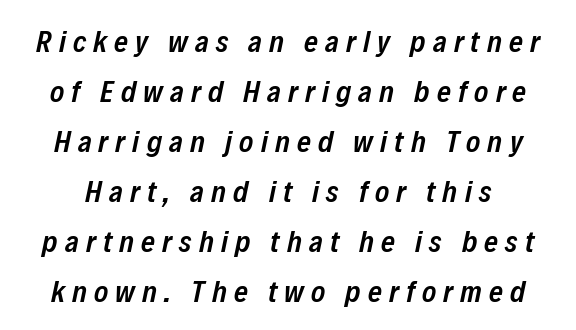
{"italic": "yes", "lean": "right", "slant_degrees": 12, "bold": "semi", "weight": "semibold", "width": "condensed", "stroke_contrast": "low", "x_height": "medium", "monospaced": "no", "underline": "no", "line_spacing": "normal", "line_spacing_ratio": 1.67, "letter_spacing": "wide", "letter_spacing_em": 0.24, "glyph_px": 30}
